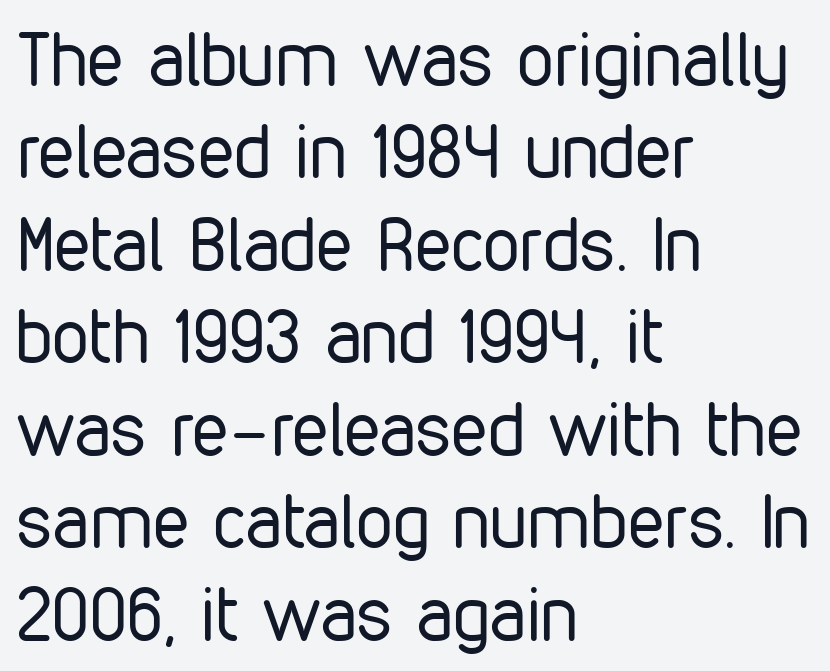
The image shows 74 px regular-weight, condensed sans-serif type, upright; set left-aligned, normal line spacing (1.25x), normal letter spacing, not underlined; low stroke contrast and a medium x-height.
